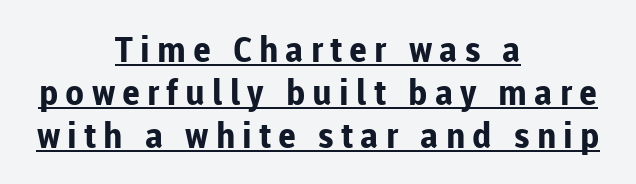
Unlike a traditional serif, this face leaves its strokes unadorned. Check the space under the baseline: a stroke is drawn there. Which margin do the lines hug? Neither — every line sits in the middle. Heft: maximum for text — a bold. The type sits square on the baseline with zero lean. Honestly, the letter spacing is so wide it's the main thing you notice.
